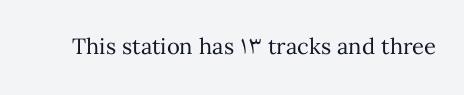
{"italic": "no", "bold": "no", "underline": "no", "letter_spacing": "normal", "letter_spacing_em": 0.0, "glyph_px": 22}
